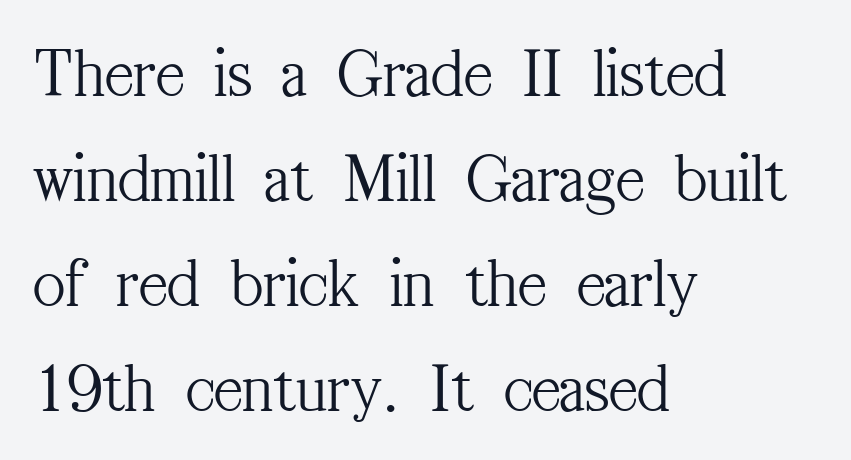
Q: Is the text bold? A: No.
Q: Is the text italic (slanted)? A: No, it is upright.
Q: Is the typeface a serif or a sans-serif typeface? A: Serif.
Q: Is the text underlined? A: No.
Q: How is the paragraph aligned? A: Left-aligned.
Q: Is the spacing between letters normal or unusually wide? A: Normal.
Q: Is the spacing between lines tight, normal or loose? A: Normal.
Q: Width (condensed, normal, or wide)? A: Condensed.
Q: Stroke contrast? A: Medium.
Q: x-height? A: Medium.
Q: Monospaced? A: No.
